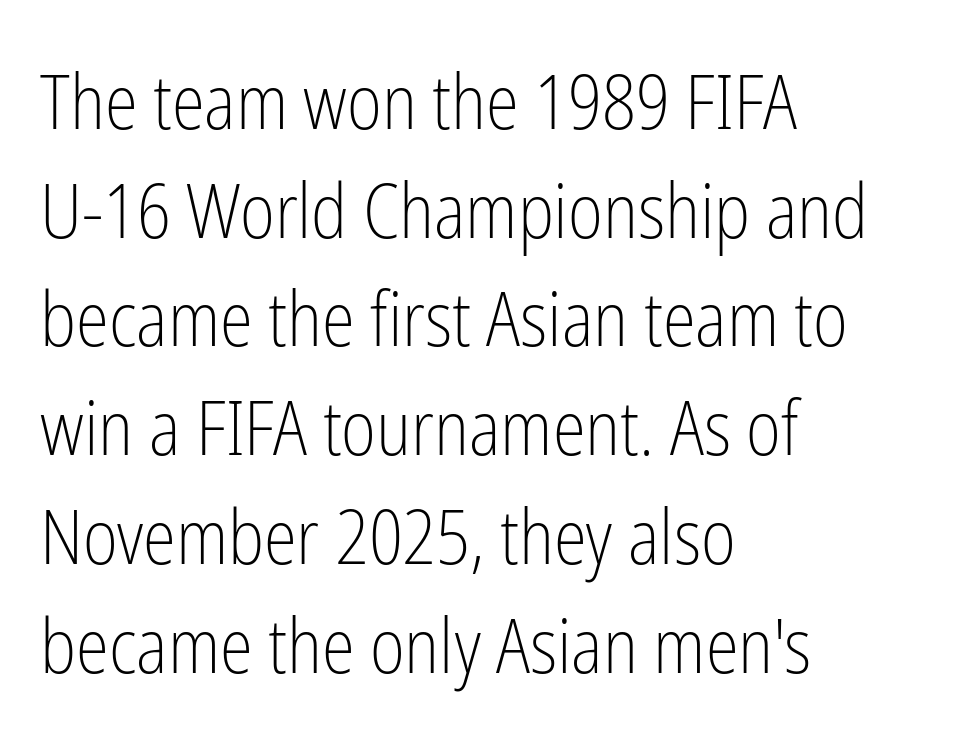
The image shows 75 px light, condensed sans-serif type, upright; set left-aligned, normal line spacing (1.45x), normal letter spacing, not underlined; low stroke contrast and a medium x-height.
